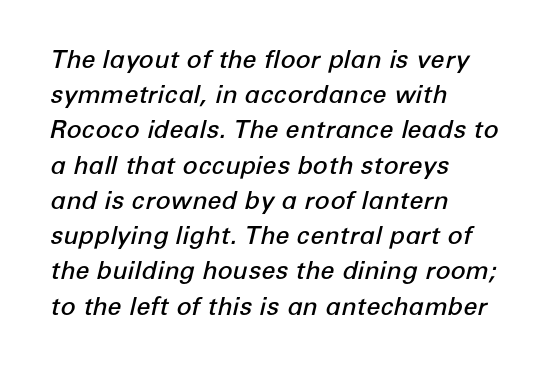
Q: Is the text bold? A: Semi-bold.
Q: Is the text italic (slanted)? A: Yes, it leans right by about 12 degrees.
Q: Is the text underlined? A: No.
Q: How is the paragraph aligned? A: Left-aligned.
Q: Is the spacing between letters normal or unusually wide? A: Normal.
Q: Is the spacing between lines tight, normal or loose? A: Normal.
